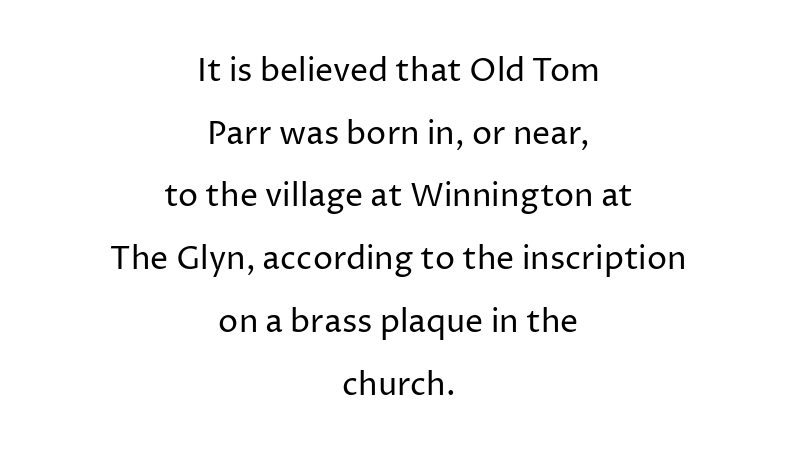
{"serif": "no", "italic": "no", "bold": "no", "weight": "regular", "width": "normal", "stroke_contrast": "low", "x_height": "medium", "monospaced": "no", "underline": "no", "align": "center", "line_spacing": "loose", "line_spacing_ratio": 1.96, "letter_spacing": "normal", "letter_spacing_em": 0.0, "glyph_px": 32}
